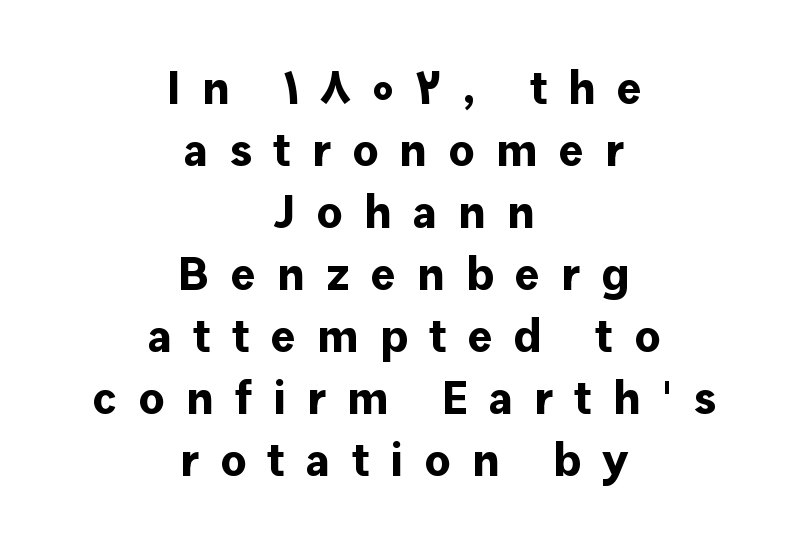
Q: Is the text bold? A: Yes.
Q: Is the text italic (slanted)? A: No, it is upright.
Q: Is the typeface a serif or a sans-serif typeface? A: Sans-serif.
Q: Is the text underlined? A: No.
Q: How is the paragraph aligned? A: Centered.
Q: Is the spacing between letters normal or unusually wide? A: Unusually wide.
Q: Is the spacing between lines tight, normal or loose? A: Normal.
Q: Width (condensed, normal, or wide)? A: Normal.
Q: Stroke contrast? A: Low.
Q: x-height? A: Medium.
Q: Monospaced? A: No.
